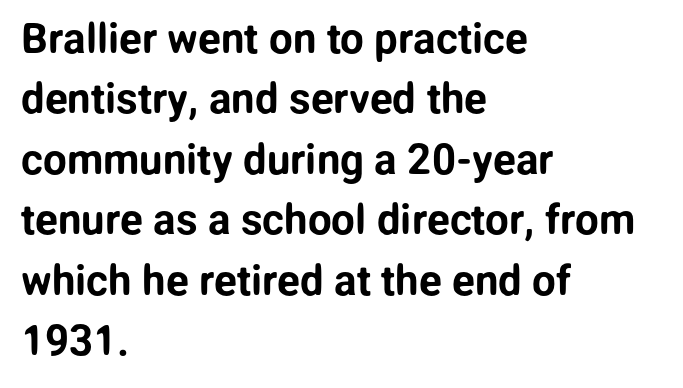
Q: Is the text italic (slanted)? A: No, it is upright.
Q: Is the typeface a serif or a sans-serif typeface? A: Sans-serif.
Q: Is the text underlined? A: No.
Q: How is the paragraph aligned? A: Left-aligned.
Q: Is the spacing between letters normal or unusually wide? A: Normal.
Q: Is the spacing between lines tight, normal or loose? A: Normal.
Q: Width (condensed, normal, or wide)? A: Normal.
Q: Stroke contrast? A: Low.
Q: x-height? A: Medium.
Q: Monospaced? A: No.
